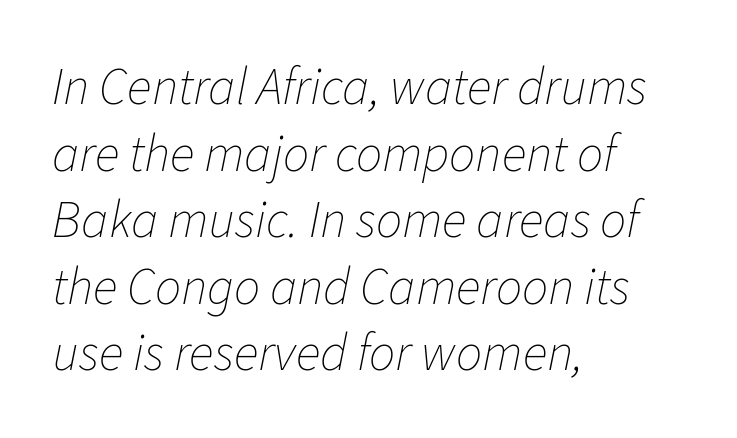
The image shows 52 px thin type, italic (leaning right); set left-aligned, normal line spacing (1.28x), normal letter spacing, not underlined; low stroke contrast and a medium x-height.
